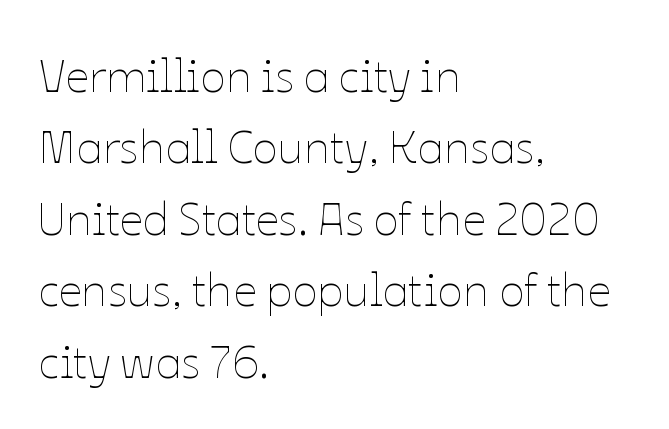
The image shows 47 px thin type, upright; set left-aligned, normal line spacing (1.52x), normal letter spacing, not underlined; low stroke contrast and a medium x-height.
